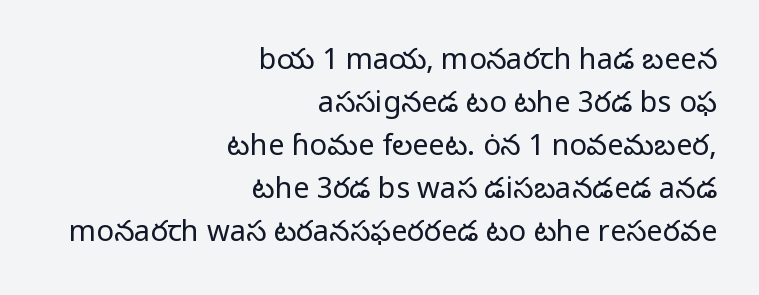
The passage shown is not underscored anywhere. Short and long lines alike share a common ending point at right. Is the stroke heavy? The answer is a plain regular-or-lighter. Quick note: interline space is typical.
